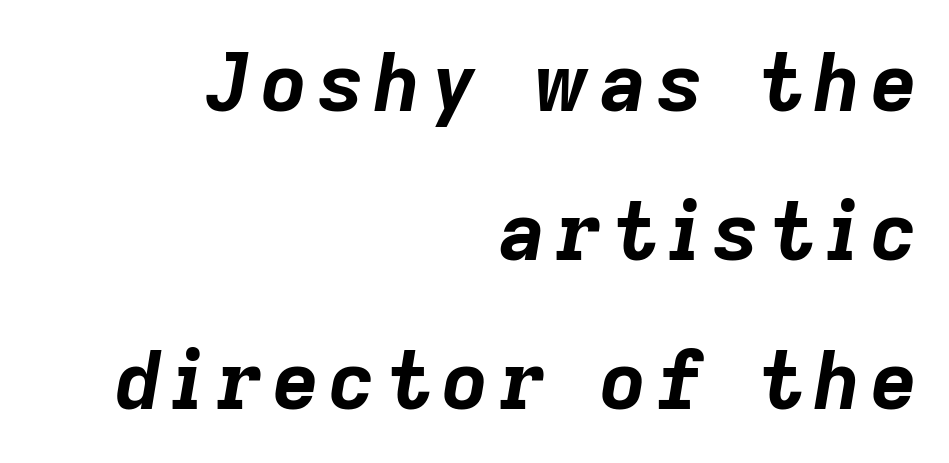
Looks like regular typesetting: each glyph gets only the width it needs. Caption: multi-line text, flush right, ragged left. In terms of weight, the rendering is a true, heavy bold. The words here are not underlined. Slanted lettering throughout.
